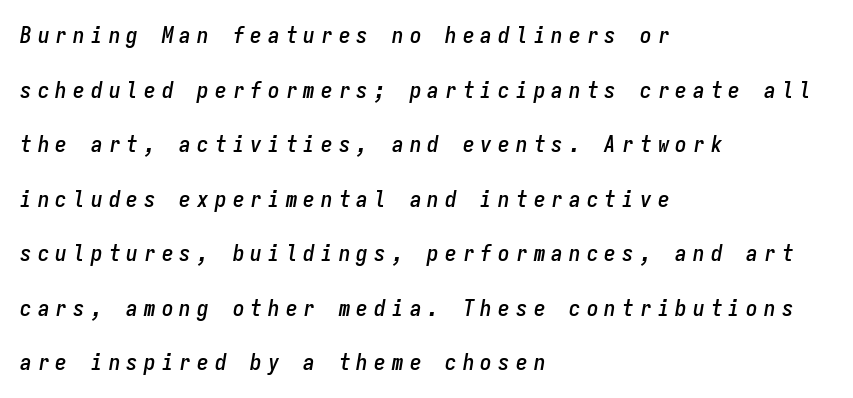
Q: Is the text italic (slanted)? A: Yes, it leans right by about 9 degrees.
Q: Is the text underlined? A: No.
Q: How is the paragraph aligned? A: Left-aligned.
Q: Is the spacing between letters normal or unusually wide? A: Unusually wide.
Q: Is the spacing between lines tight, normal or loose? A: Loose.
